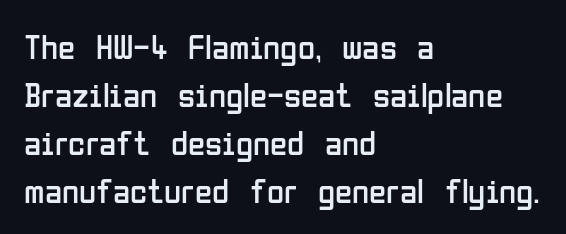
Q: Is the text bold? A: No.
Q: Is the text italic (slanted)? A: No, it is upright.
Q: Is the typeface a serif or a sans-serif typeface? A: Sans-serif.
Q: Is the text underlined? A: No.
Q: How is the paragraph aligned? A: Left-aligned.
Q: Is the spacing between letters normal or unusually wide? A: Normal.
Q: Is the spacing between lines tight, normal or loose? A: Normal.
Q: Width (condensed, normal, or wide)? A: Condensed.
Q: Stroke contrast? A: Low.
Q: x-height? A: Medium.
Q: Monospaced? A: No.
